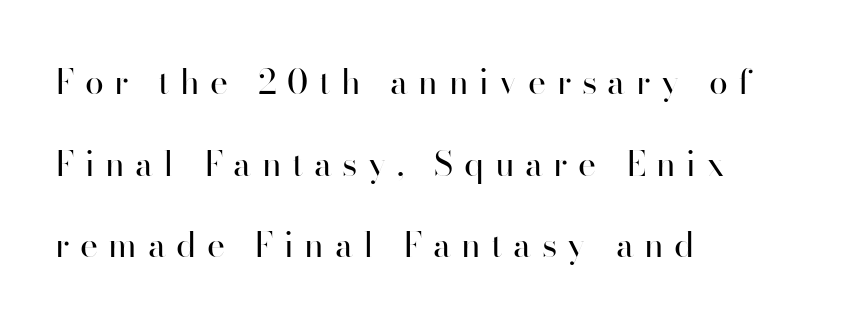
{"serif": "no", "italic": "no", "bold": "no", "weight": "regular", "width": "normal", "stroke_contrast": "high", "x_height": "small", "monospaced": "no", "underline": "no", "align": "left", "line_spacing": "loose", "line_spacing_ratio": 2.4, "letter_spacing": "wide", "letter_spacing_em": 0.31, "glyph_px": 34}
